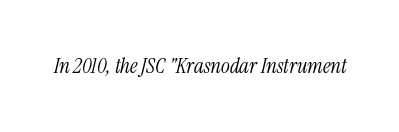
Q: Is the text bold? A: No.
Q: Is the text italic (slanted)? A: Yes, it leans right by about 13 degrees.
Q: Is the text underlined? A: No.
Q: Is the spacing between letters normal or unusually wide? A: Normal.
